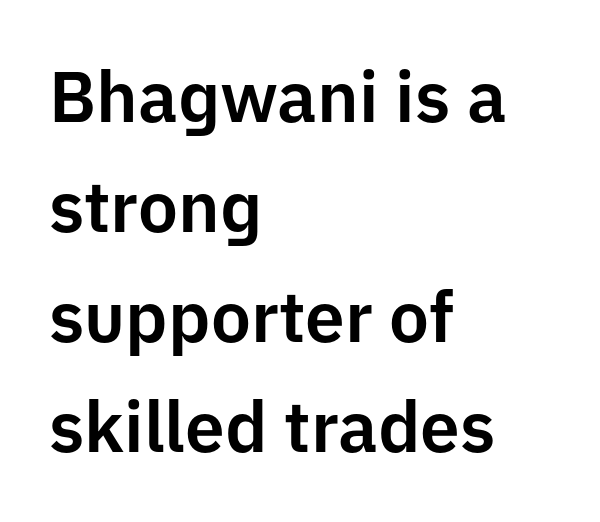
Spacing verdict: proportional, widths tailored to each character. Layout note: lines flush left. The line-height multiplier appears to be the usual default. The gaps between neighbouring characters are ordinary and unremarkable. The passage shown is not underscored anywhere. Typographically, this falls in the sans-serif category.
